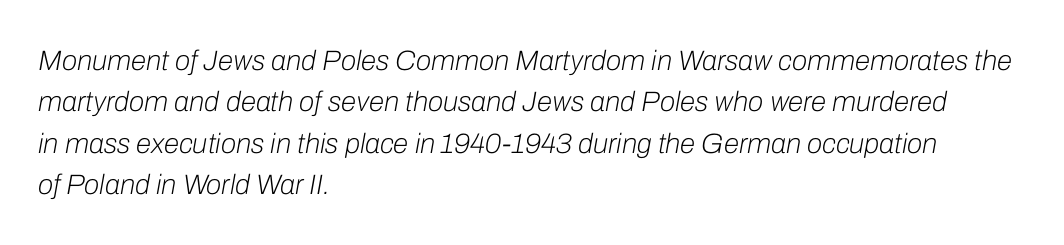
Q: Is the text bold? A: No.
Q: Is the text italic (slanted)? A: Yes, it leans right by about 10 degrees.
Q: Is the text underlined? A: No.
Q: How is the paragraph aligned? A: Left-aligned.
Q: Is the spacing between letters normal or unusually wide? A: Normal.
Q: Is the spacing between lines tight, normal or loose? A: Normal.
Q: Width (condensed, normal, or wide)? A: Normal.
Q: Stroke contrast? A: Low.
Q: x-height? A: Medium.
Q: Monospaced? A: No.
